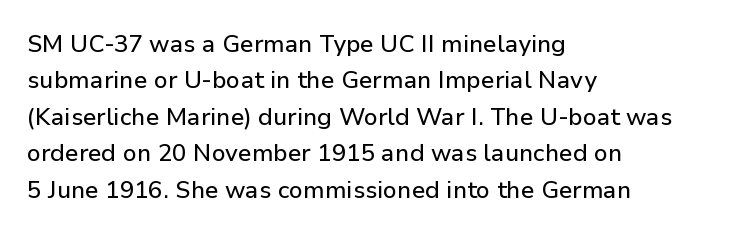
{"italic": "no", "underline": "no", "align": "left", "line_spacing": "normal", "line_spacing_ratio": 1.52, "letter_spacing": "normal", "letter_spacing_em": 0.0, "glyph_px": 24}
